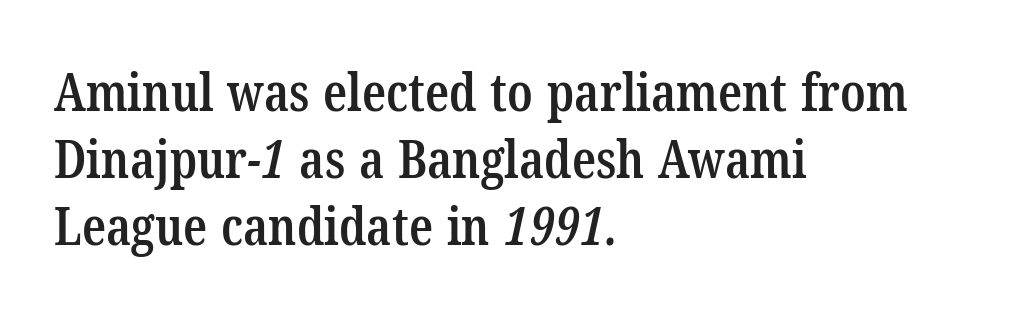
The image shows 53 px semibold, condensed serif type; set left-aligned, normal line spacing (1.26x), normal letter spacing, not underlined; low stroke contrast and a medium x-height.
